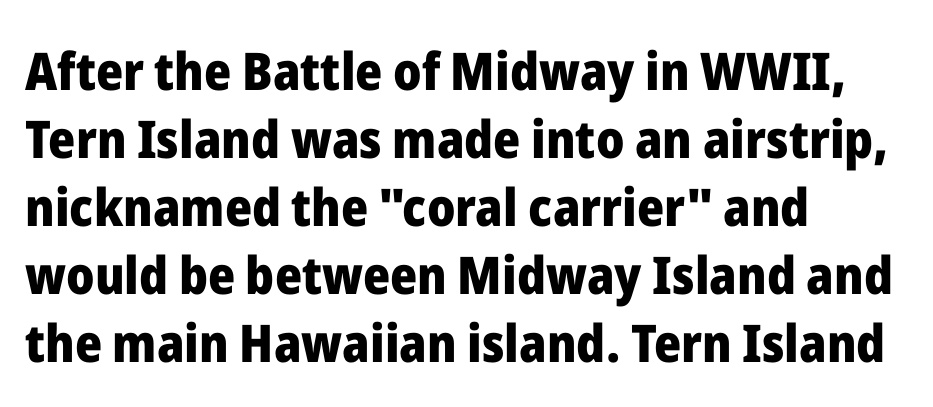
{"serif": "no", "italic": "no", "bold": "yes", "weight": "heavy", "width": "normal", "stroke_contrast": "low", "x_height": "medium", "monospaced": "no", "underline": "no", "align": "left", "line_spacing": "normal", "line_spacing_ratio": 1.31, "letter_spacing": "normal", "letter_spacing_em": 0.0, "glyph_px": 52}
